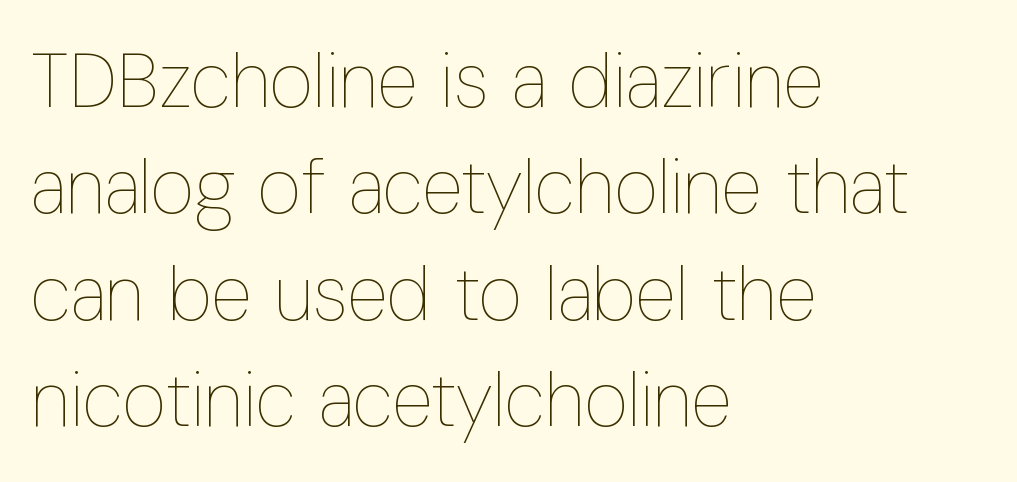
The image shows 76 px thin, condensed type, upright; set left-aligned, normal line spacing (1.4x), normal letter spacing, not underlined; low stroke contrast and a medium x-height.
